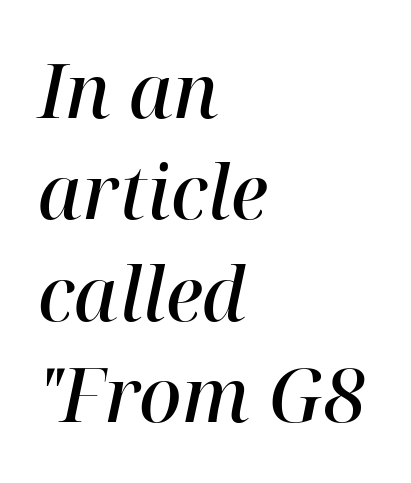
The zone under the glyphs is completely vacant. The paragraph has a hard left edge and a soft right edge. Evenly set lines give the paragraph a standard silhouette. The face used here is proportionally spaced, like ordinary book or web type.
